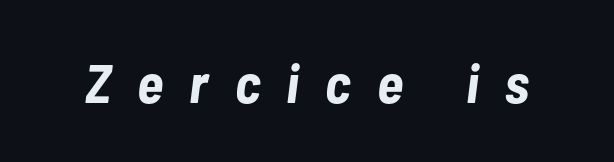
The image shows 55 px bold, condensed type, italic (leaning right); set unusually wide letter spacing (+0.48 em), not underlined; low stroke contrast and a medium x-height.
